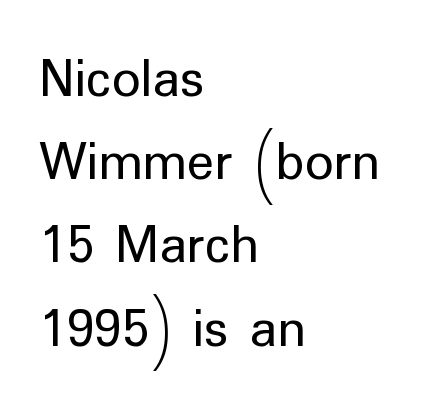
Typographically, this falls in the sans-serif category. Varying glyph widths throughout — classic text-font behaviour. The font is comparable to plain body text, perhaps lighter. Compared with typical paragraphs, the rows here are spaced about the same. Lines of text with bare space underneath.
